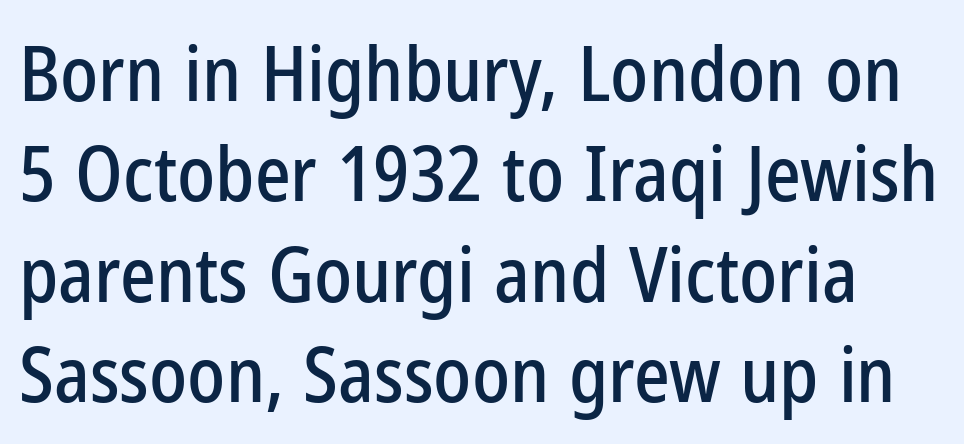
Q: Is the text italic (slanted)? A: No, it is upright.
Q: Is the typeface a serif or a sans-serif typeface? A: Sans-serif.
Q: Is the text underlined? A: No.
Q: Is the spacing between letters normal or unusually wide? A: Normal.
Q: Is the spacing between lines tight, normal or loose? A: Normal.
Q: Width (condensed, normal, or wide)? A: Condensed.
Q: Stroke contrast? A: Low.
Q: x-height? A: Medium.
Q: Monospaced? A: No.
